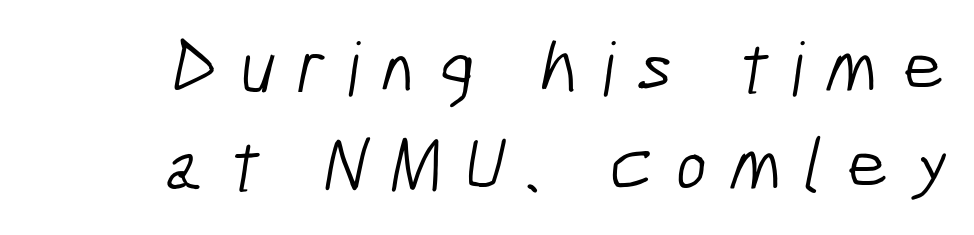
The image shows 74 px light, condensed sans-serif type; set normal line spacing (1.32x), unusually wide letter spacing (+0.31 em), not underlined; low stroke contrast and a medium x-height.
